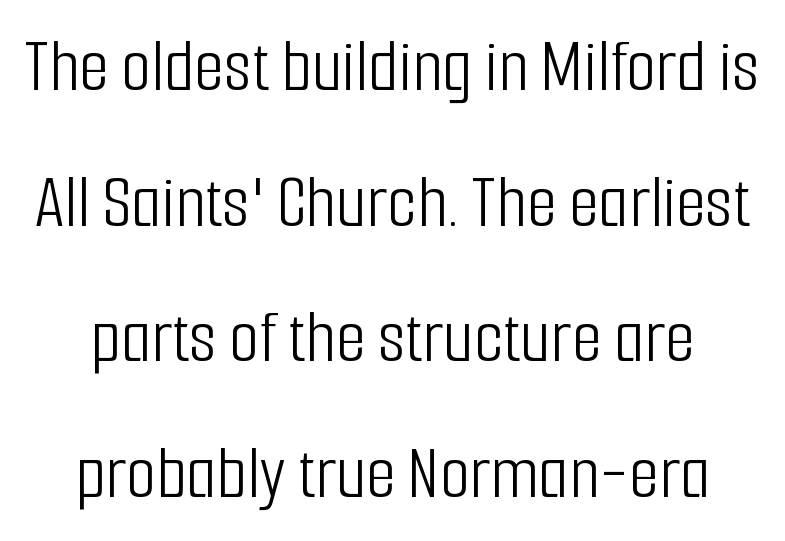
{"serif": "no", "italic": "no", "bold": "no", "weight": "light", "width": "condensed", "stroke_contrast": "low", "x_height": "medium", "monospaced": "no", "underline": "no", "line_spacing_ratio": 1.76, "letter_spacing": "normal", "letter_spacing_em": 0.0, "glyph_px": 77}
